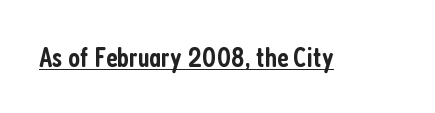
The image shows 28 px semibold, condensed sans-serif type, upright; set normal letter spacing, underlined; low stroke contrast and a medium x-height.
